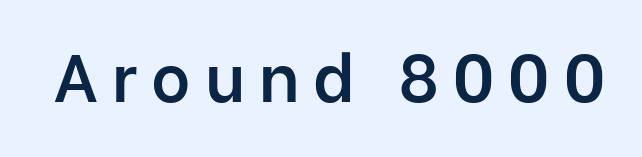
The image shows 67 px semibold sans-serif type, upright; set unusually wide letter spacing (+0.21 em), not underlined; low stroke contrast and a medium x-height.
